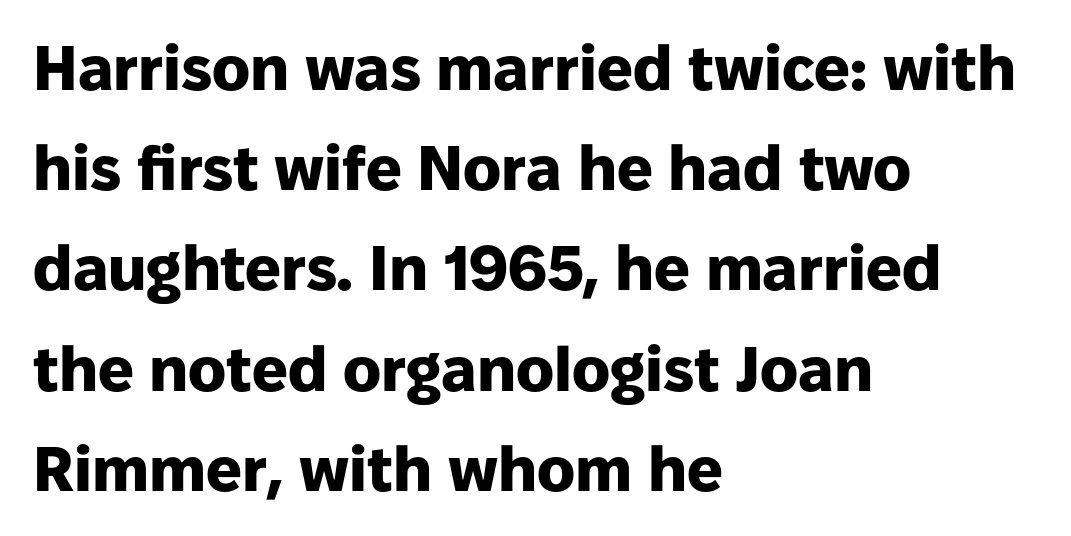
Q: Is the text bold? A: Yes.
Q: Is the text italic (slanted)? A: No, it is upright.
Q: Is the typeface a serif or a sans-serif typeface? A: Sans-serif.
Q: Is the text underlined? A: No.
Q: How is the paragraph aligned? A: Left-aligned.
Q: Is the spacing between letters normal or unusually wide? A: Normal.
Q: Is the spacing between lines tight, normal or loose? A: Normal.
Q: Width (condensed, normal, or wide)? A: Normal.
Q: Stroke contrast? A: Low.
Q: x-height? A: Medium.
Q: Monospaced? A: No.
